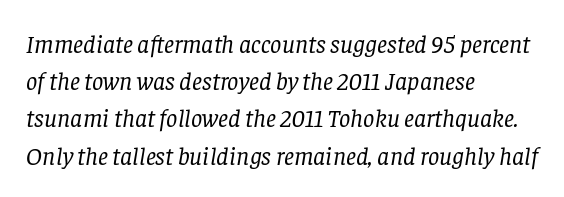
Q: Is the text bold? A: No.
Q: Is the text italic (slanted)? A: Yes, it leans right by about 8 degrees.
Q: Is the text underlined? A: No.
Q: How is the paragraph aligned? A: Left-aligned.
Q: Is the spacing between letters normal or unusually wide? A: Normal.
Q: Is the spacing between lines tight, normal or loose? A: Normal.
